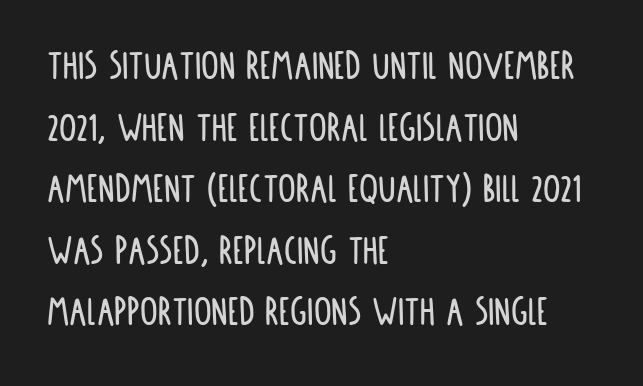
The image shows 44 px condensed sans-serif type, upright; set left-aligned, normal line spacing (1.4x), normal letter spacing, not underlined; low stroke contrast and a large x-height.
